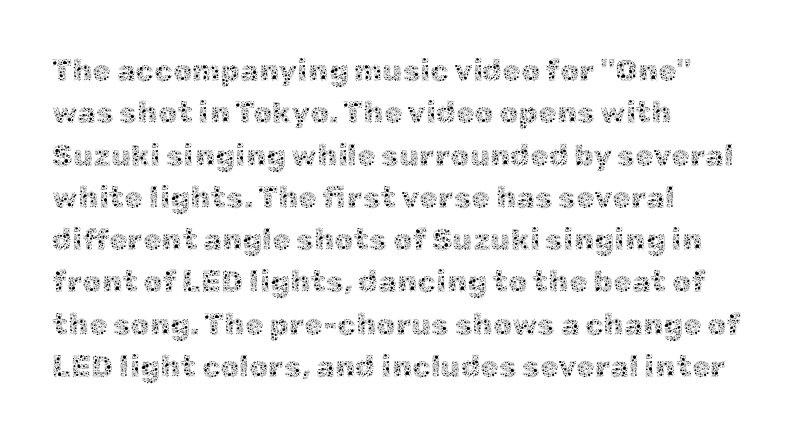
{"italic": "no", "bold": "no", "weight": "thin", "width": "normal", "x_height": "medium", "monospaced": "no", "underline": "no", "align": "left", "line_spacing": "normal", "line_spacing_ratio": 1.41, "letter_spacing": "normal", "letter_spacing_em": 0.0, "glyph_px": 30}
